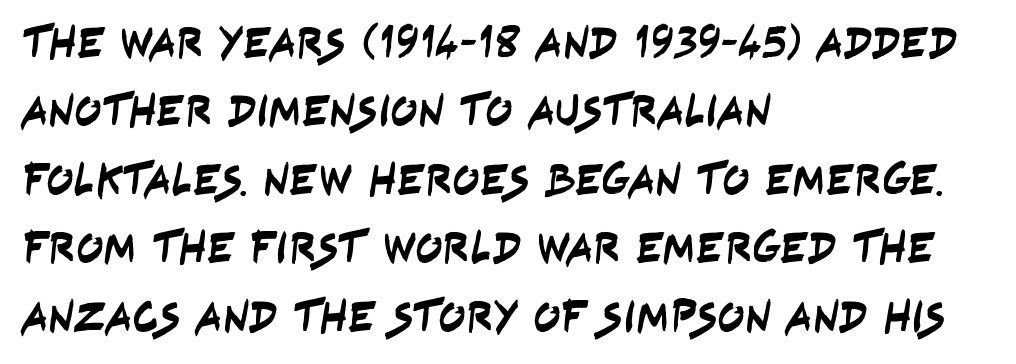
Q: Is the typeface a serif or a sans-serif typeface? A: Sans-serif.
Q: Is the text underlined? A: No.
Q: How is the paragraph aligned? A: Left-aligned.
Q: Is the spacing between letters normal or unusually wide? A: Normal.
Q: Is the spacing between lines tight, normal or loose? A: Normal.
Q: Width (condensed, normal, or wide)? A: Condensed.
Q: Stroke contrast? A: Low.
Q: x-height? A: Large.
Q: Monospaced? A: No.
